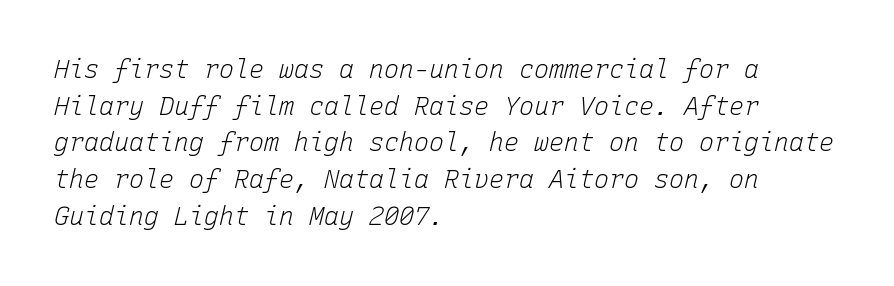
The image shows 25 px text type, italic (leaning right); set left-aligned, normal line spacing (1.47x), normal letter spacing, not underlined.
